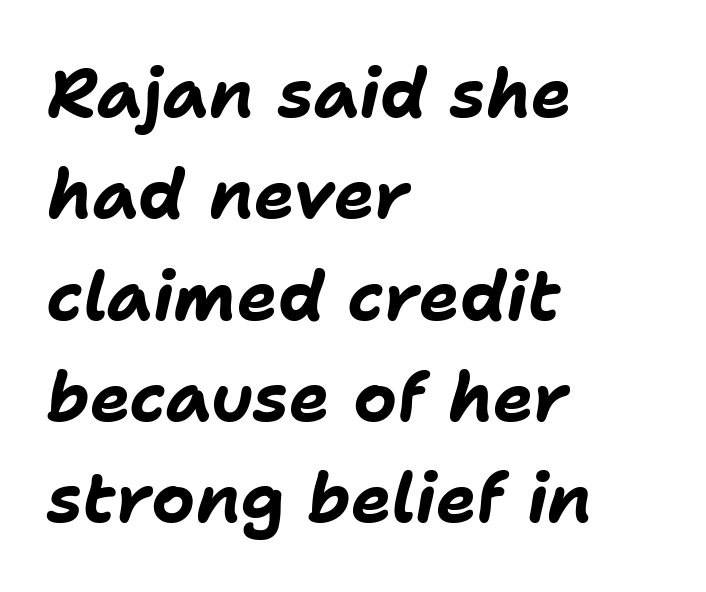
Q: Is the text bold? A: Yes.
Q: Is the text italic (slanted)? A: Yes, it leans right by about 11 degrees.
Q: Is the text underlined? A: No.
Q: How is the paragraph aligned? A: Left-aligned.
Q: Is the spacing between letters normal or unusually wide? A: Normal.
Q: Is the spacing between lines tight, normal or loose? A: Normal.
Q: Width (condensed, normal, or wide)? A: Normal.
Q: Stroke contrast? A: Low.
Q: x-height? A: Medium.
Q: Monospaced? A: No.
